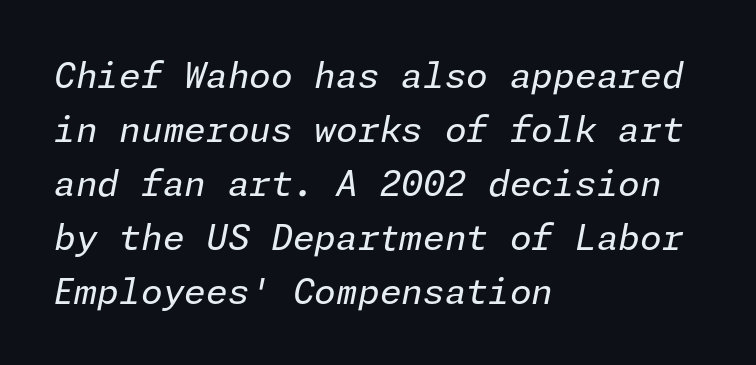
Q: Is the text bold? A: No.
Q: Is the text italic (slanted)? A: Yes, it leans right by about 11 degrees.
Q: Is the text underlined? A: No.
Q: How is the paragraph aligned? A: Left-aligned.
Q: Is the spacing between letters normal or unusually wide? A: Normal.
Q: Is the spacing between lines tight, normal or loose? A: Normal.
Q: Width (condensed, normal, or wide)? A: Normal.
Q: Stroke contrast? A: Low.
Q: x-height? A: Medium.
